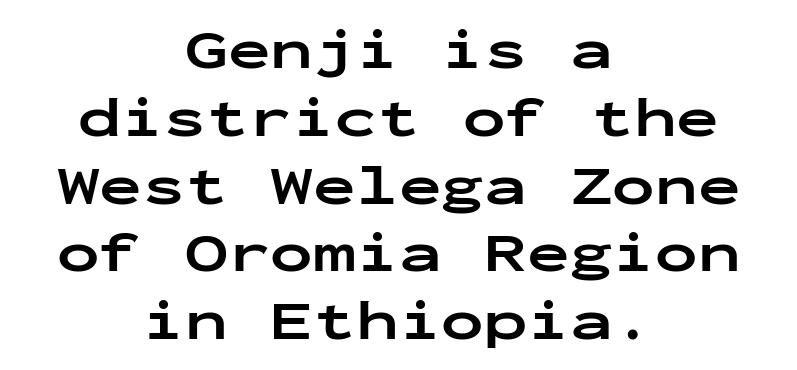
The image shows 57 px bold, wide sans-serif type, upright, monospaced; set centered, line spacing 1.19x, normal letter spacing, not underlined; low stroke contrast and a medium x-height.
